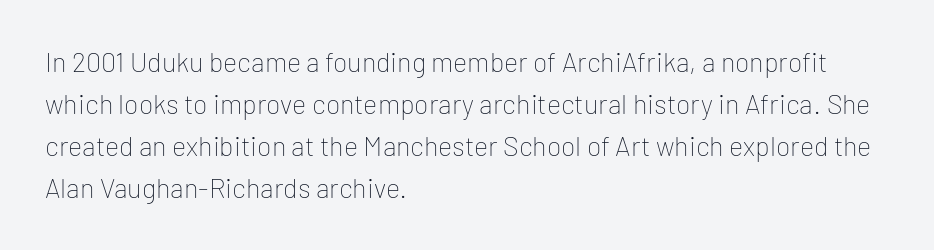
Anything drawn beneath the words? Only blank space. Each word holds together tightly as a unit, with standard inter-letter gaps. Each stroke keeps to a modest, everyday thickness or less. Normally led — the rows are evenly, conventionally spaced. In CSS terms this would be text-align: left. Does the lettering tilt? It doesn't — this is upright.
